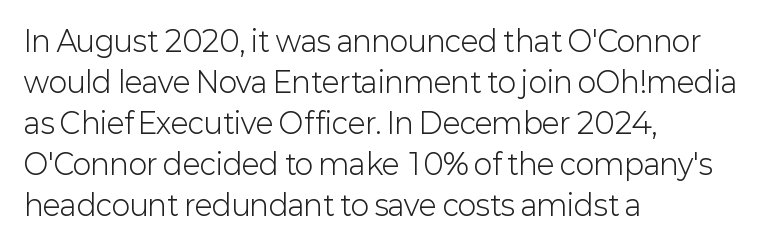
Q: Is the text bold? A: No.
Q: Is the text italic (slanted)? A: No, it is upright.
Q: Is the typeface a serif or a sans-serif typeface? A: Sans-serif.
Q: Is the text underlined? A: No.
Q: How is the paragraph aligned? A: Left-aligned.
Q: Is the spacing between letters normal or unusually wide? A: Normal.
Q: Is the spacing between lines tight, normal or loose? A: Normal.
Q: Width (condensed, normal, or wide)? A: Normal.
Q: Stroke contrast? A: Low.
Q: x-height? A: Medium.
Q: Monospaced? A: No.
